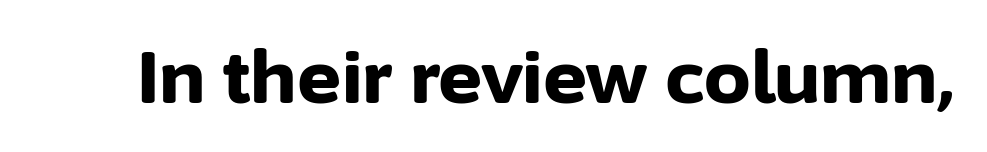
The image shows 74 px bold sans-serif type, upright; set normal letter spacing, not underlined; low stroke contrast and a medium x-height.
